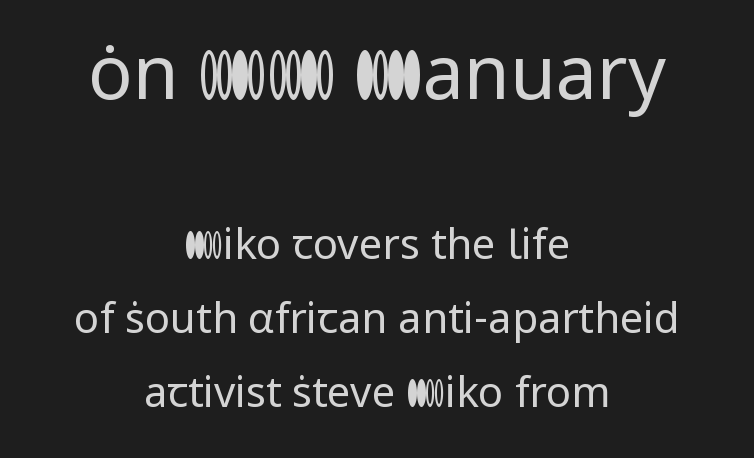
{"serif": "no", "italic": "no", "bold": "no", "weight": "regular", "width": "normal", "stroke_contrast": "low", "x_height": "medium", "monospaced": "no", "underline": "no", "align": "center", "line_spacing_ratio": 1.76, "letter_spacing": "normal", "letter_spacing_em": 0.0, "larger_block": "first", "size_ratio": 1.76, "glyph_px": 74}
